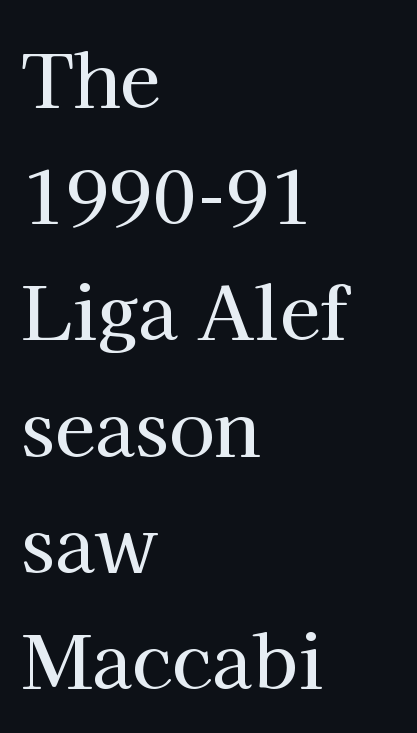
{"serif": "yes", "italic": "no", "width": "normal", "stroke_contrast": "high", "x_height": "medium", "monospaced": "no", "underline": "no", "align": "left", "line_spacing": "normal", "line_spacing_ratio": 1.57, "letter_spacing": "normal", "letter_spacing_em": 0.0, "glyph_px": 74}
